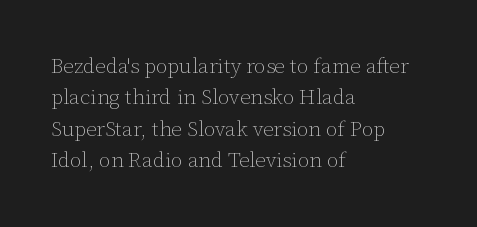
{"italic": "no", "bold": "no", "underline": "no", "align": "left", "line_spacing": "normal", "line_spacing_ratio": 1.5, "letter_spacing": "normal", "letter_spacing_em": 0.0, "glyph_px": 21}
